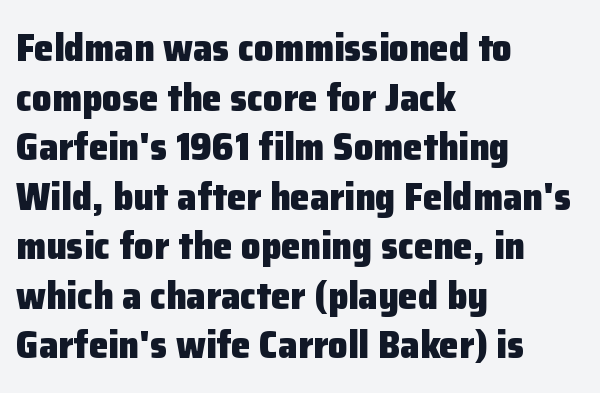
The image shows 39 px heavy sans-serif type, upright; set left-aligned, normal line spacing (1.27x), normal letter spacing, not underlined; low stroke contrast and a medium x-height.
